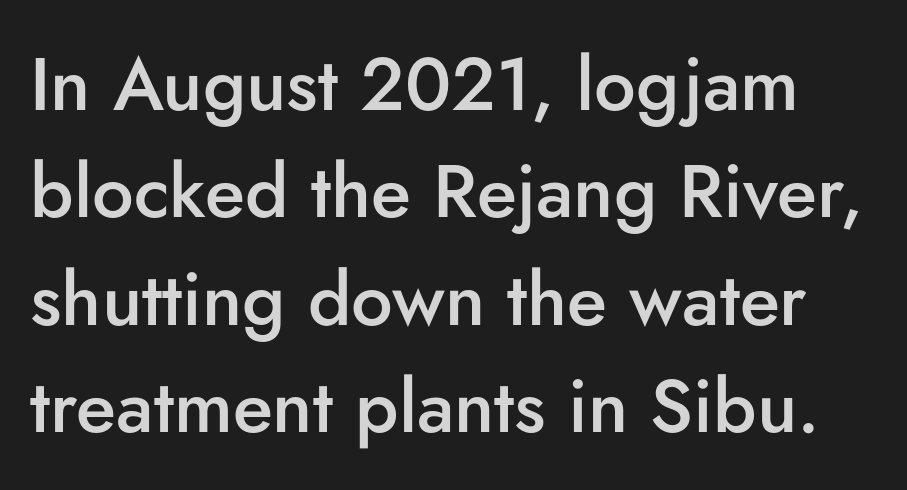
{"serif": "no", "italic": "no", "bold": "semi", "weight": "semibold", "width": "normal", "stroke_contrast": "low", "x_height": "small", "monospaced": "no", "underline": "no", "line_spacing": "normal", "line_spacing_ratio": 1.45, "letter_spacing": "normal", "letter_spacing_em": 0.0, "glyph_px": 74}
